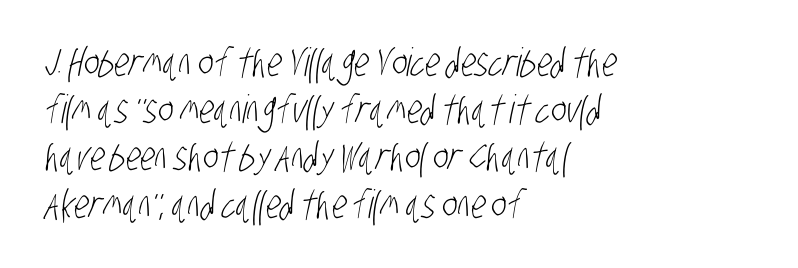
A typesetter would label this face a sans. Letters have the restrained weight of plain body copy at most. This rendering uses left alignment, leaving the right contour irregular. No extra tracking has been applied to these lines.
